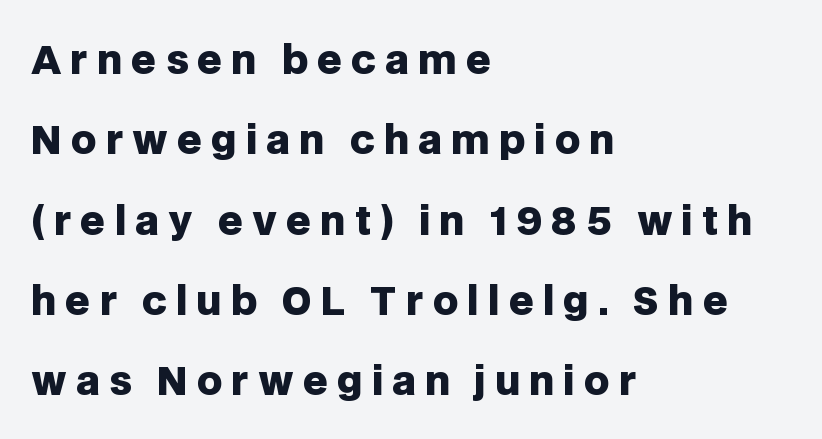
{"serif": "no", "italic": "no", "bold": "yes", "weight": "heavy", "width": "normal", "stroke_contrast": "low", "x_height": "large", "monospaced": "no", "underline": "no", "align": "left", "line_spacing": "loose", "line_spacing_ratio": 2.06, "letter_spacing": "wide", "letter_spacing_em": 0.23, "glyph_px": 39}
